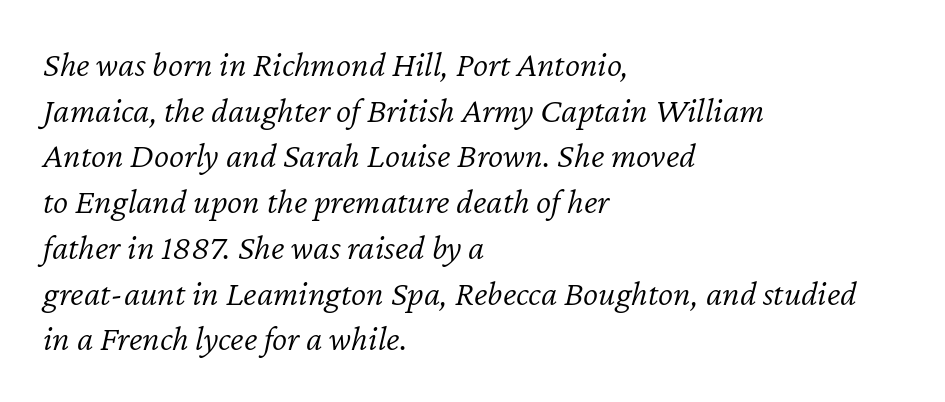
The image shows 36 px light type, italic (leaning right); set left-aligned, normal line spacing (1.27x), normal letter spacing, not underlined; low stroke contrast and a medium x-height.
